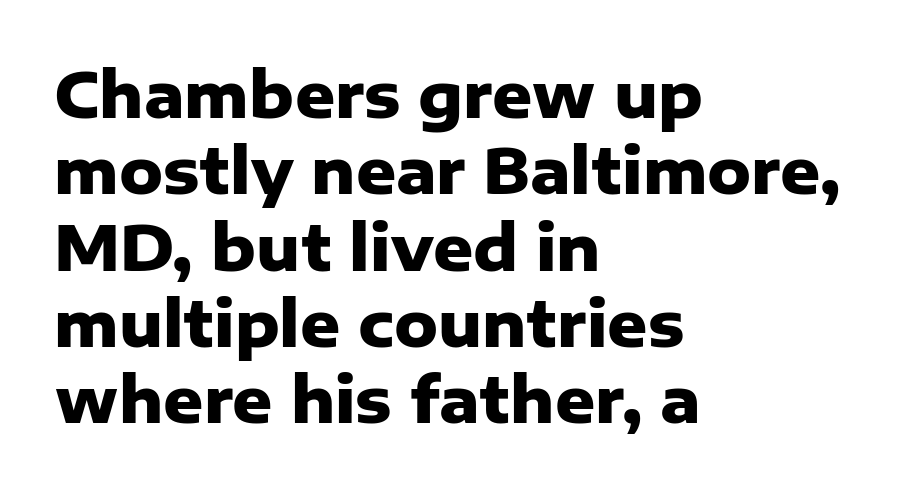
Q: Is the text bold? A: Yes.
Q: Is the text italic (slanted)? A: No, it is upright.
Q: Is the typeface a serif or a sans-serif typeface? A: Sans-serif.
Q: Is the text underlined? A: No.
Q: How is the paragraph aligned? A: Left-aligned.
Q: Is the spacing between letters normal or unusually wide? A: Normal.
Q: Width (condensed, normal, or wide)? A: Normal.
Q: Stroke contrast? A: Low.
Q: x-height? A: Medium.
Q: Monospaced? A: No.
